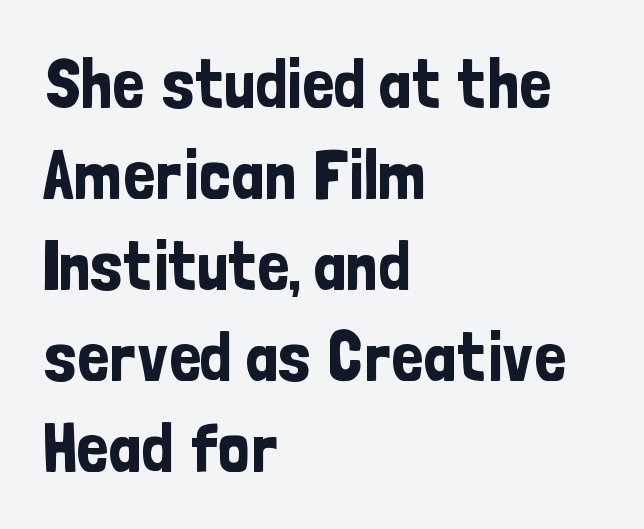
Q: Is the text italic (slanted)? A: No, it is upright.
Q: Is the typeface a serif or a sans-serif typeface? A: Sans-serif.
Q: Is the text underlined? A: No.
Q: How is the paragraph aligned? A: Left-aligned.
Q: Is the spacing between letters normal or unusually wide? A: Normal.
Q: Is the spacing between lines tight, normal or loose? A: Normal.
Q: Width (condensed, normal, or wide)? A: Condensed.
Q: Stroke contrast? A: Low.
Q: x-height? A: Medium.
Q: Monospaced? A: No.
